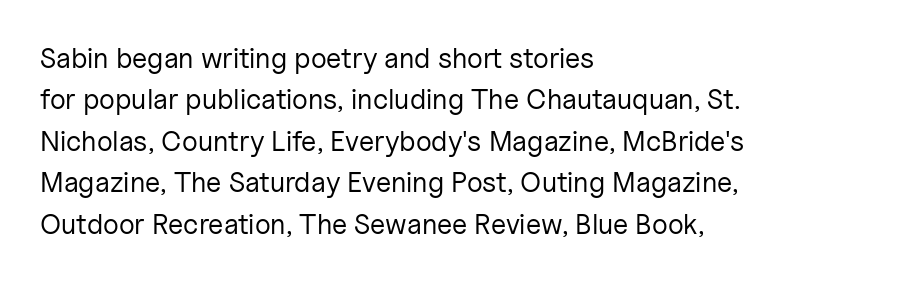
The image shows 28 px regular-weight sans-serif type, upright; set left-aligned, normal line spacing (1.48x), normal letter spacing, not underlined; low stroke contrast and a medium x-height.
